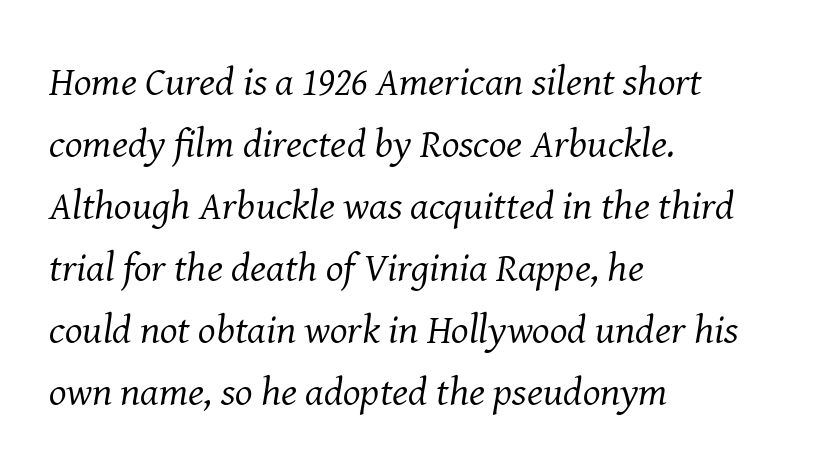
Q: Is the text bold? A: No.
Q: Is the text italic (slanted)? A: Yes, it leans right by about 8 degrees.
Q: Is the typeface a serif or a sans-serif typeface? A: Serif.
Q: Is the text underlined? A: No.
Q: How is the paragraph aligned? A: Left-aligned.
Q: Is the spacing between letters normal or unusually wide? A: Normal.
Q: Is the spacing between lines tight, normal or loose? A: Normal.
Q: Width (condensed, normal, or wide)? A: Normal.
Q: Stroke contrast? A: Medium.
Q: x-height? A: Medium.
Q: Monospaced? A: No.
